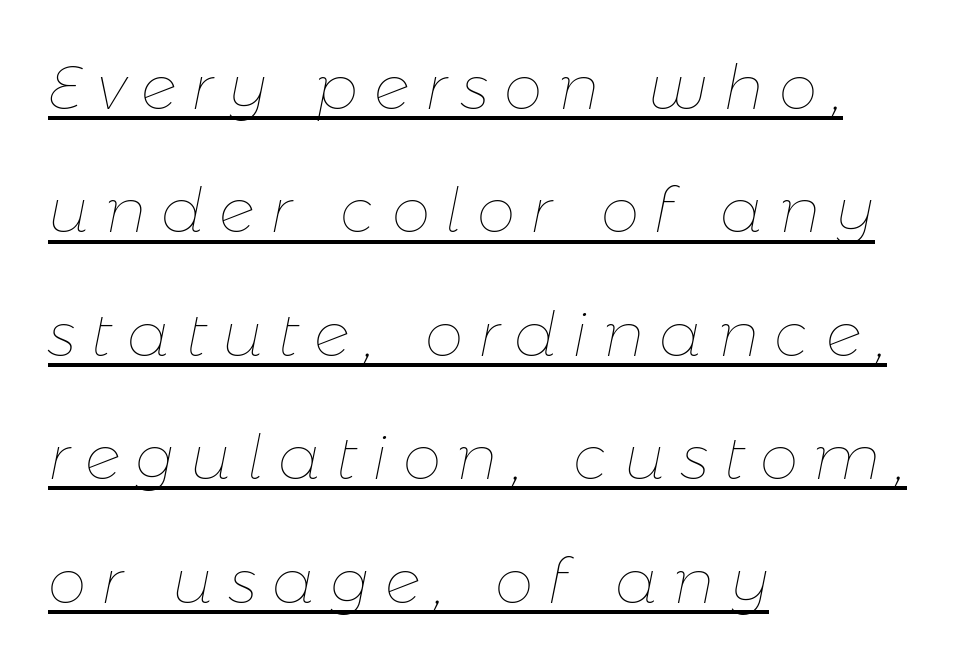
{"italic": "yes", "lean": "right", "slant_degrees": 11, "bold": "no", "weight": "thin", "width": "normal", "stroke_contrast": "low", "x_height": "medium", "monospaced": "no", "underline": "yes", "align": "left", "line_spacing": "loose", "line_spacing_ratio": 1.99, "letter_spacing": "wide", "letter_spacing_em": 0.25, "glyph_px": 62}
